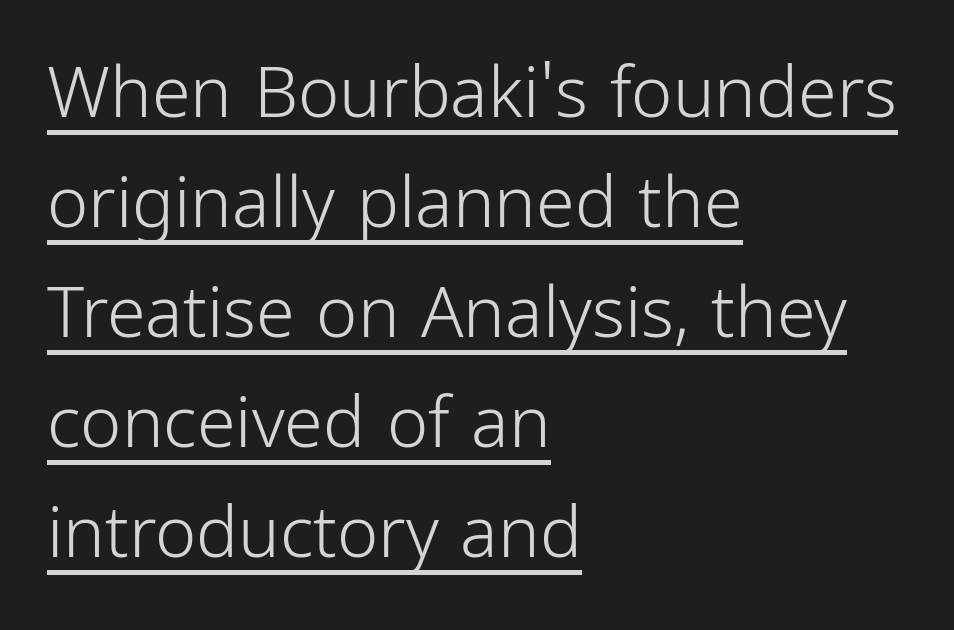
{"serif": "no", "italic": "no", "bold": "no", "weight": "light", "width": "condensed", "stroke_contrast": "low", "x_height": "medium", "monospaced": "no", "underline": "yes", "align": "left", "line_spacing": "normal", "line_spacing_ratio": 1.57, "letter_spacing": "normal", "letter_spacing_em": 0.0, "glyph_px": 70}
